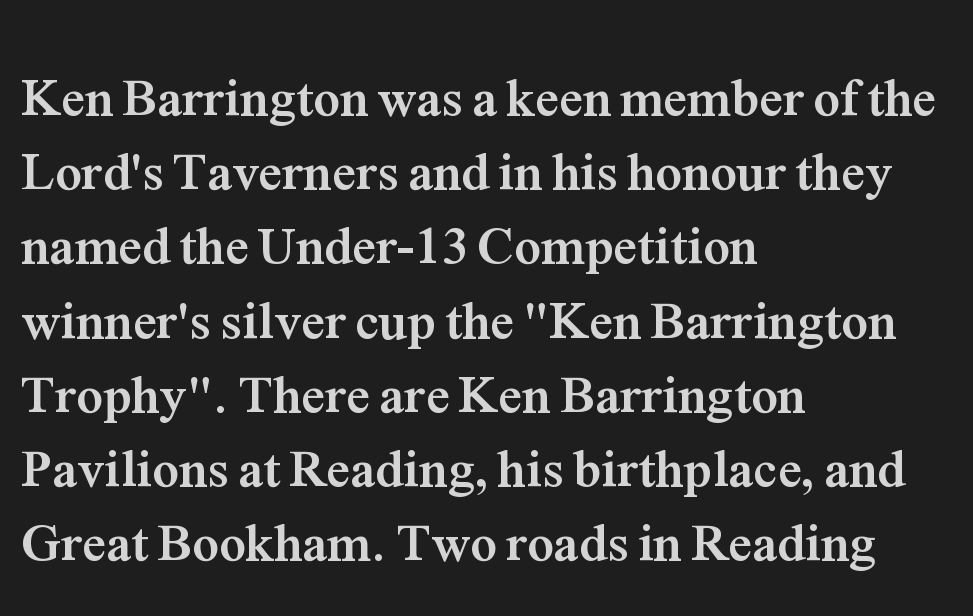
Q: Is the text bold? A: Yes.
Q: Is the text italic (slanted)? A: No, it is upright.
Q: Is the typeface a serif or a sans-serif typeface? A: Serif.
Q: Is the text underlined? A: No.
Q: How is the paragraph aligned? A: Left-aligned.
Q: Is the spacing between letters normal or unusually wide? A: Normal.
Q: Is the spacing between lines tight, normal or loose? A: Normal.
Q: Width (condensed, normal, or wide)? A: Normal.
Q: Stroke contrast? A: Medium.
Q: x-height? A: Medium.
Q: Monospaced? A: No.
